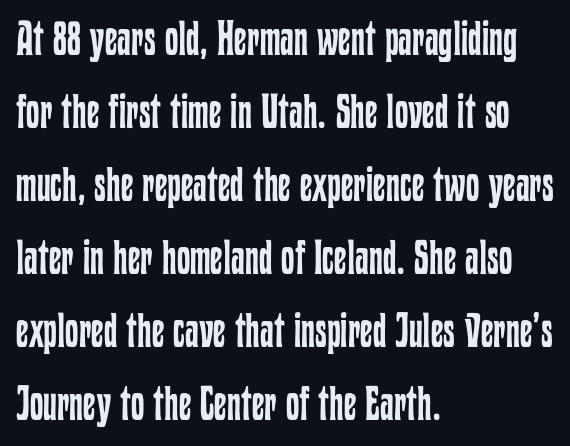
Q: Is the text bold? A: No.
Q: Is the text italic (slanted)? A: No, it is upright.
Q: Is the text underlined? A: No.
Q: How is the paragraph aligned? A: Left-aligned.
Q: Is the spacing between letters normal or unusually wide? A: Normal.
Q: Is the spacing between lines tight, normal or loose? A: Normal.
Q: Width (condensed, normal, or wide)? A: Condensed.
Q: Stroke contrast? A: Low.
Q: x-height? A: Medium.
Q: Monospaced? A: No.
